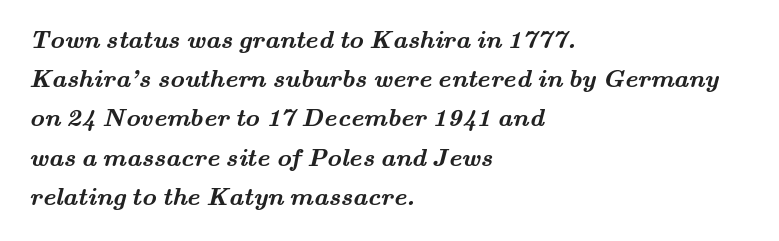
Q: Is the text bold? A: Yes.
Q: Is the text underlined? A: No.
Q: How is the paragraph aligned? A: Left-aligned.
Q: Is the spacing between letters normal or unusually wide? A: Normal.
Q: Is the spacing between lines tight, normal or loose? A: Normal.
